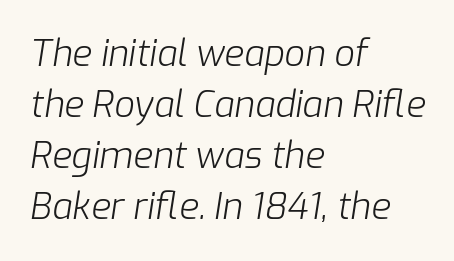
Observe the lean: these are italic letterforms. A typesetter would call this proportional, since set widths differ per character. A bare baseline throughout the passage. Is the letter spacing exaggerated? No — it looks like the ordinary default. No heavy texture on the line: the type isn't bold.
